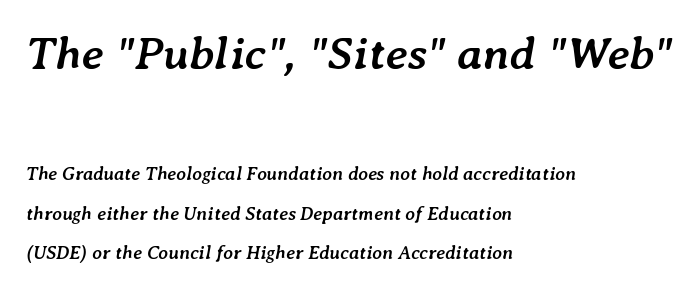
Q: Is the text bold? A: Yes.
Q: Is the text italic (slanted)? A: Yes, it leans right by about 7 degrees.
Q: Is the text underlined? A: No.
Q: How is the paragraph aligned? A: Left-aligned.
Q: Is the spacing between letters normal or unusually wide? A: Normal.
Q: Is the spacing between lines tight, normal or loose? A: Loose.
Q: Which block of text is set in a larger size, the first (top) or the second (bottom)? A: The first (top) one.
Q: Width (condensed, normal, or wide)? A: Normal.
Q: Stroke contrast? A: Low.
Q: x-height? A: Medium.
Q: Monospaced? A: No.
